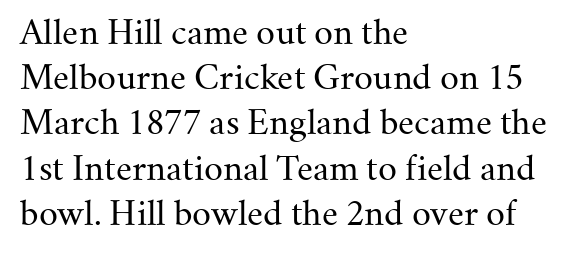
The image shows 33 px regular-weight serif type, upright; set left-aligned, normal line spacing (1.37x), normal letter spacing, not underlined; medium stroke contrast and a small x-height.
